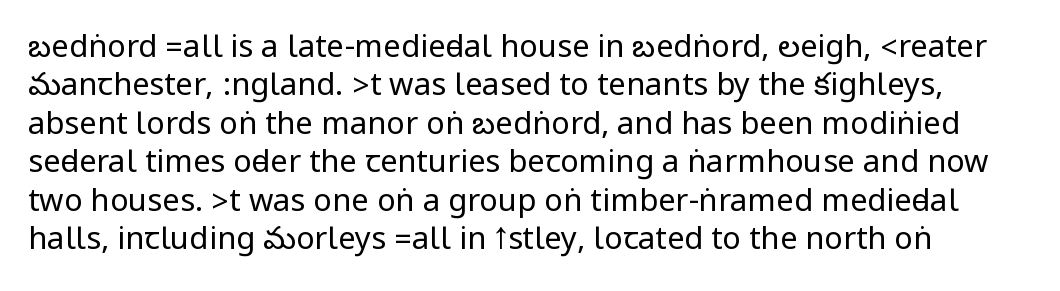
The image shows 31 px regular-weight, condensed sans-serif type, upright; set line spacing 1.24x, normal letter spacing, not underlined; low stroke contrast.
